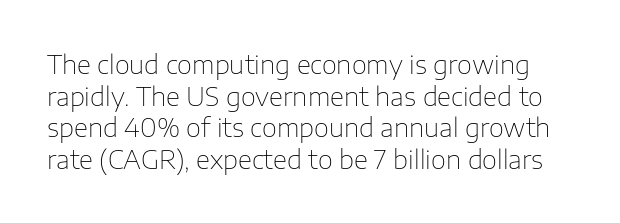
{"italic": "no", "bold": "no", "underline": "no", "line_spacing_ratio": 1.22, "letter_spacing": "normal", "letter_spacing_em": 0.0, "glyph_px": 26}
